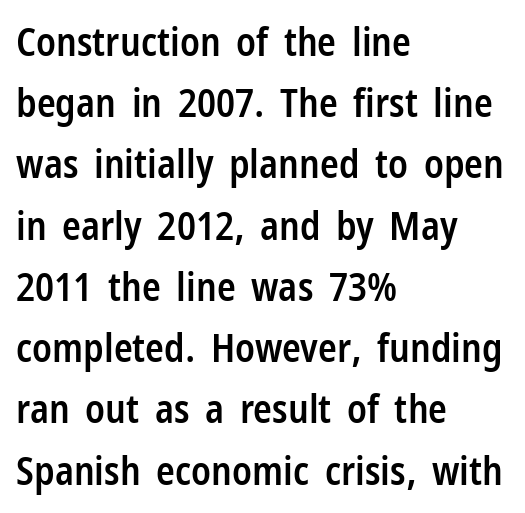
The vertical gap from one line to the next is medium. A typesetter would mark this as roman, not italic. The area under the type is left untouched. Font category for this specimen: sans-serif. In terms of weight, the rendering is demibold, just under bold. Nothing unusual about the tracking: characters are spaced as the font intends.
